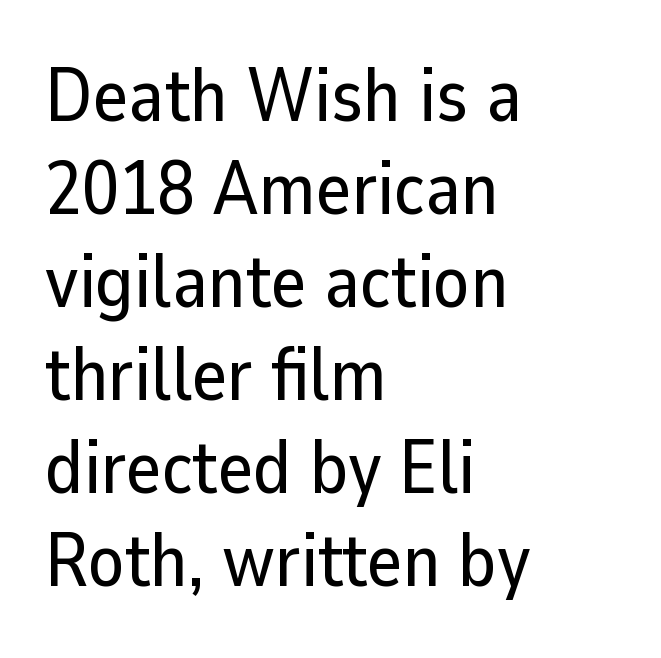
The image shows 75 px sans-serif type, upright; set left-aligned, line spacing 1.24x, normal letter spacing, not underlined; low stroke contrast and a medium x-height.
